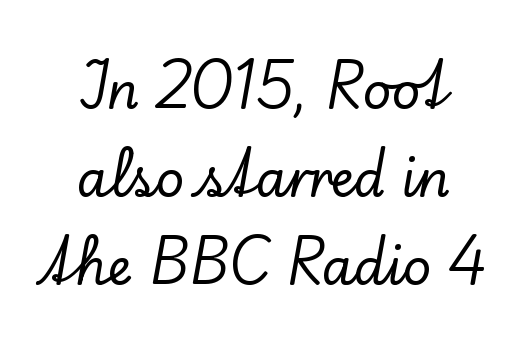
The image shows 50 px serif type; set centered, line spacing 1.76x, normal letter spacing, not underlined; low stroke contrast and a small x-height.
